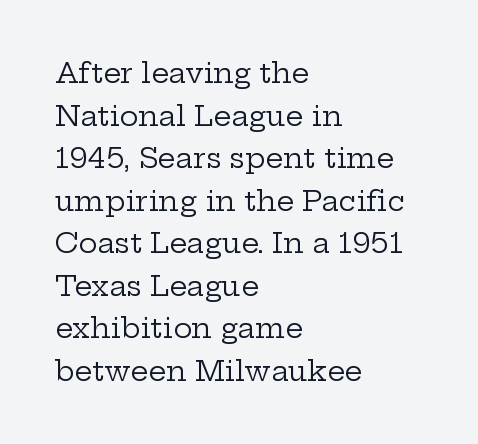
{"serif": "yes", "italic": "no", "bold": "no", "weight": "regular", "width": "wide", "stroke_contrast": "low", "x_height": "medium", "monospaced": "no", "underline": "no", "align": "left", "line_spacing": "normal", "line_spacing_ratio": 1.52, "letter_spacing": "normal", "letter_spacing_em": 0.0, "glyph_px": 28}
